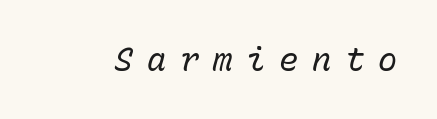
{"italic": "yes", "lean": "right", "slant_degrees": 15, "bold": "no", "weight": "regular", "width": "normal", "stroke_contrast": "low", "x_height": "medium", "monospaced": "yes", "underline": "no", "letter_spacing": "wide", "letter_spacing_em": 0.43, "glyph_px": 32}
